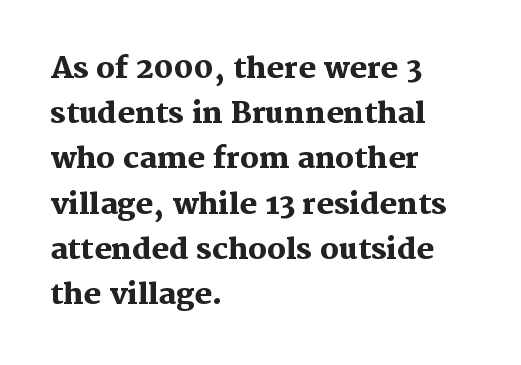
{"serif": "yes", "italic": "no", "bold": "yes", "weight": "heavy", "width": "normal", "stroke_contrast": "medium", "x_height": "medium", "monospaced": "no", "underline": "no", "align": "left", "line_spacing": "normal", "line_spacing_ratio": 1.56, "letter_spacing": "normal", "letter_spacing_em": 0.0, "glyph_px": 29}
